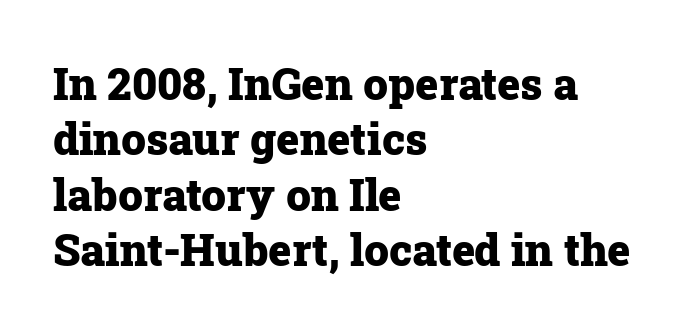
Q: Is the text bold? A: Yes.
Q: Is the text italic (slanted)? A: No, it is upright.
Q: Is the typeface a serif or a sans-serif typeface? A: Serif.
Q: Is the text underlined? A: No.
Q: How is the paragraph aligned? A: Left-aligned.
Q: Is the spacing between letters normal or unusually wide? A: Normal.
Q: Is the spacing between lines tight, normal or loose? A: Normal.
Q: Width (condensed, normal, or wide)? A: Normal.
Q: Stroke contrast? A: Low.
Q: x-height? A: Medium.
Q: Monospaced? A: No.
